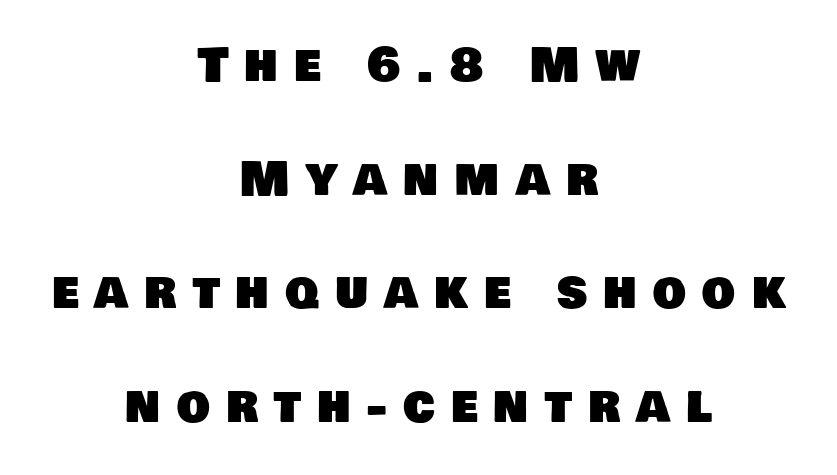
{"serif": "no", "width": "normal", "stroke_contrast": "low", "x_height": "large", "monospaced": "no", "underline": "no", "align": "center", "line_spacing": "loose", "line_spacing_ratio": 2.42, "letter_spacing": "wide", "letter_spacing_em": 0.34, "glyph_px": 47}
